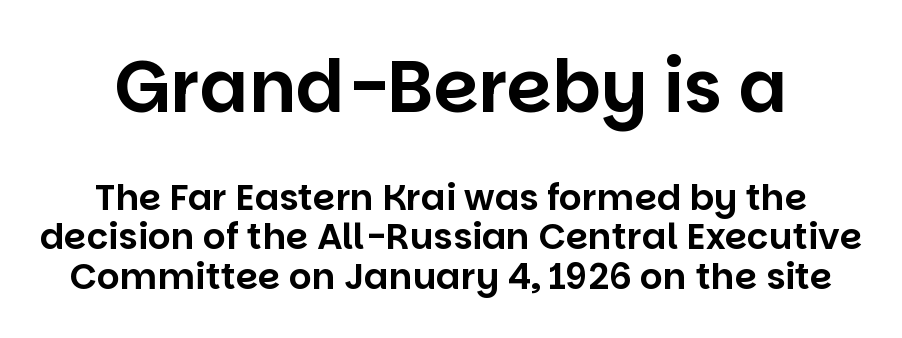
The image shows 72 px sans-serif type, upright; set tight line spacing (1.09x), normal letter spacing, not underlined; the first (top) block is 2.0x larger; low stroke contrast and a large x-height.
